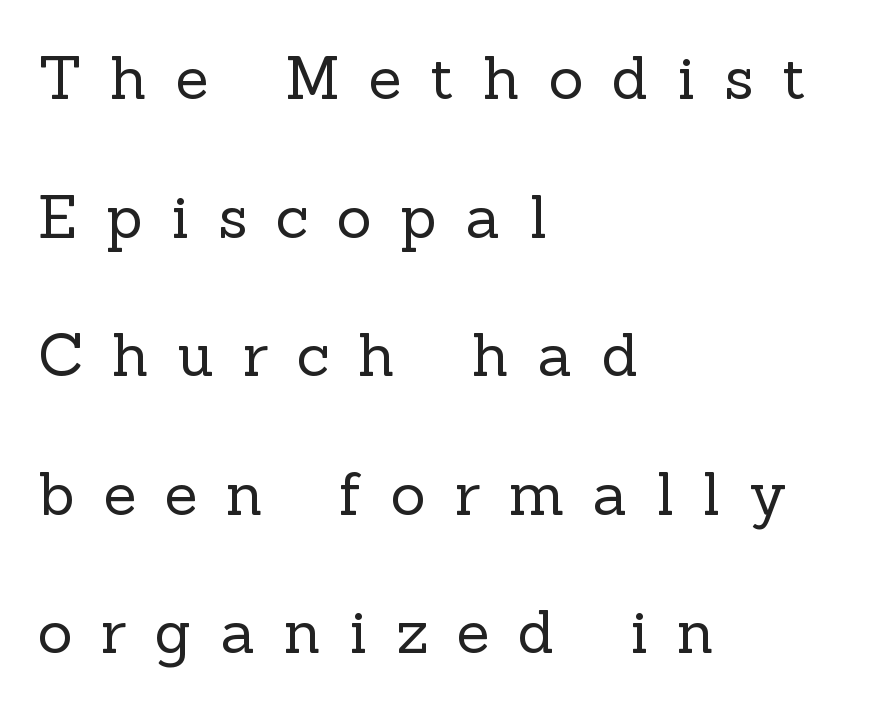
The image shows 60 px regular-weight serif type, upright; set left-aligned, loose line spacing (2.31x), unusually wide letter spacing (+0.48 em), not underlined; a medium x-height.
